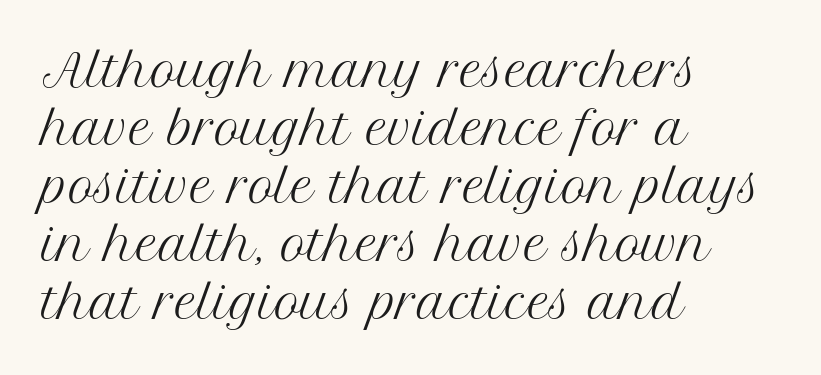
Students, observe: this is what conventionally led text looks like. Words float on clear page, feet unadorned.
